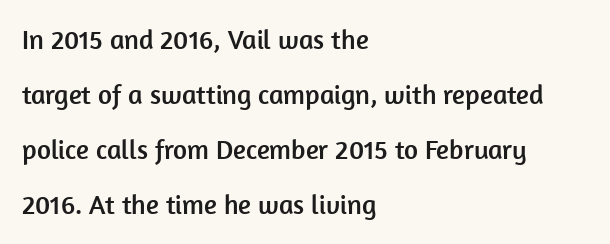
Q: Is the text italic (slanted)? A: No, it is upright.
Q: Is the text underlined? A: No.
Q: How is the paragraph aligned? A: Left-aligned.
Q: Is the spacing between letters normal or unusually wide? A: Normal.
Q: Is the spacing between lines tight, normal or loose? A: Loose.
